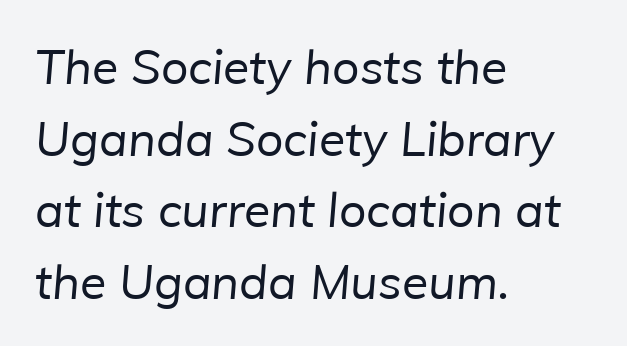
{"serif": "no", "bold": "no", "weight": "regular", "width": "normal", "stroke_contrast": "low", "x_height": "medium", "monospaced": "no", "underline": "no", "align": "left", "line_spacing": "normal", "line_spacing_ratio": 1.49, "letter_spacing": "normal", "letter_spacing_em": 0.0, "glyph_px": 48}
